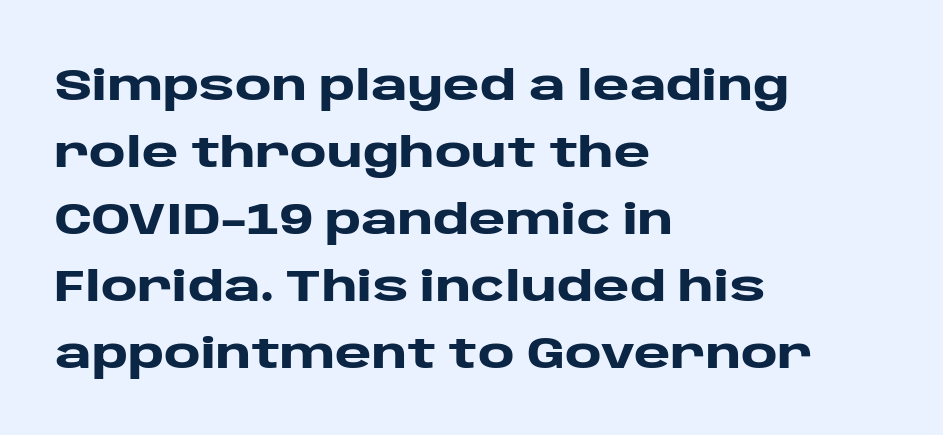
Q: Is the text bold? A: Yes.
Q: Is the text italic (slanted)? A: No, it is upright.
Q: Is the typeface a serif or a sans-serif typeface? A: Sans-serif.
Q: Is the text underlined? A: No.
Q: How is the paragraph aligned? A: Left-aligned.
Q: Is the spacing between letters normal or unusually wide? A: Normal.
Q: Is the spacing between lines tight, normal or loose? A: Normal.
Q: Width (condensed, normal, or wide)? A: Wide.
Q: Stroke contrast? A: Low.
Q: x-height? A: Large.
Q: Monospaced? A: No.
